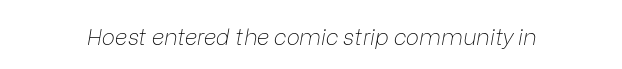
Unmarked baselines from the first word to the last. The font sits on the lighter half of the weight spectrum, regular included. Characters are canted at an angle relative to the baseline's perpendicular. Caption: standard tracking, unaltered.
